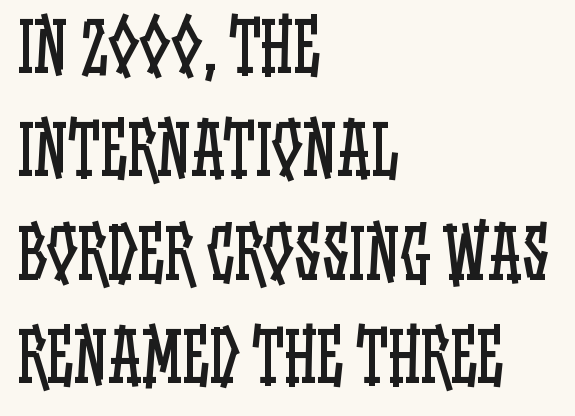
The image shows 68 px regular-weight, condensed type, upright; set left-aligned, normal line spacing (1.52x), normal letter spacing, not underlined; low stroke contrast and a large x-height.
